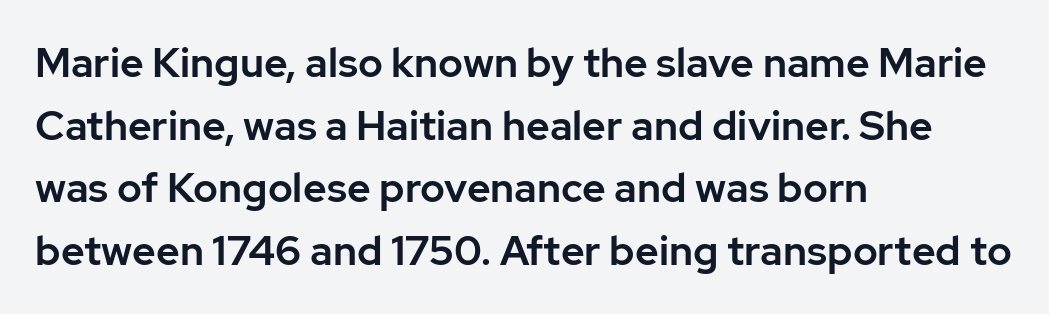
Q: Is the text italic (slanted)? A: No, it is upright.
Q: Is the typeface a serif or a sans-serif typeface? A: Sans-serif.
Q: Is the text underlined? A: No.
Q: How is the paragraph aligned? A: Left-aligned.
Q: Is the spacing between letters normal or unusually wide? A: Normal.
Q: Is the spacing between lines tight, normal or loose? A: Normal.
Q: Width (condensed, normal, or wide)? A: Normal.
Q: Stroke contrast? A: Low.
Q: x-height? A: Medium.
Q: Monospaced? A: No.
